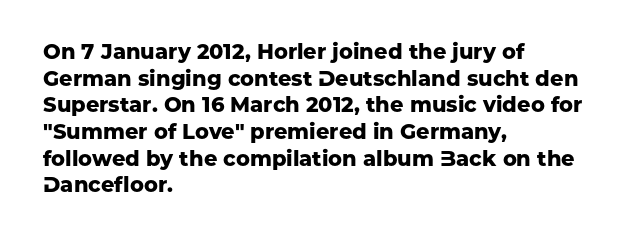
The image shows 21 px bold type, upright; set left-aligned, normal line spacing (1.27x), normal letter spacing, not underlined.
